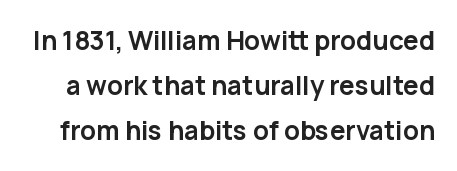
Q: Is the text bold? A: Yes.
Q: Is the text italic (slanted)? A: No, it is upright.
Q: Is the text underlined? A: No.
Q: Is the spacing between letters normal or unusually wide? A: Normal.
